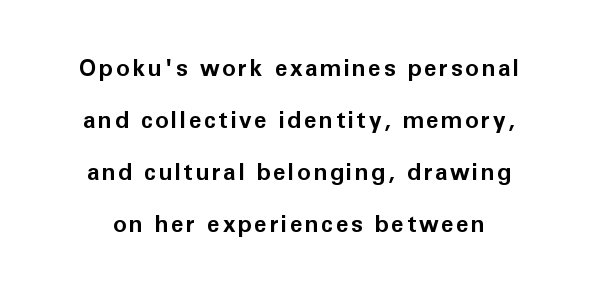
{"italic": "no", "bold": "yes", "underline": "no", "line_spacing": "loose", "line_spacing_ratio": 2.26, "glyph_px": 23}
